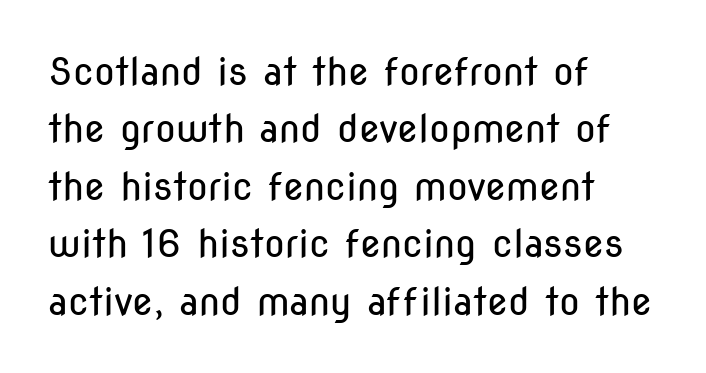
The type family on display is of the sans-serif kind. Do the characters align in a grid? No, the font is proportional. You can tell it's not italic because the verticals are truly vertical. Nothing heavy about these letters — not bold at all. Nothing unusual about the tracking: characters are spaced as the font intends.
